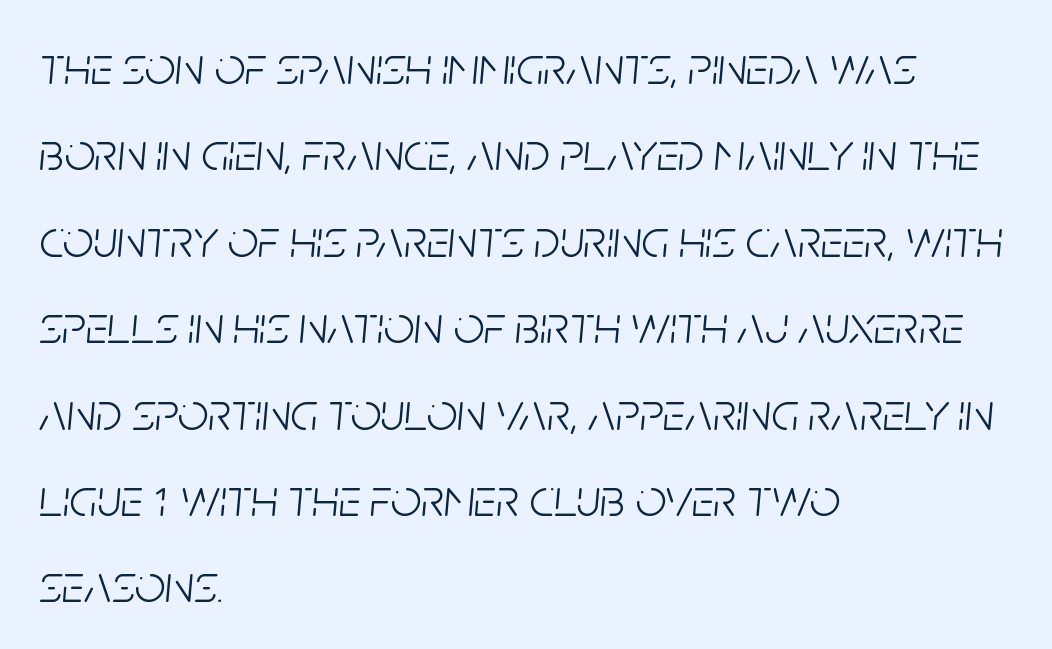
{"italic": "yes", "lean": "right", "slant_degrees": 5, "bold": "no", "weight": "light", "width": "condensed", "stroke_contrast": "low", "x_height": "large", "monospaced": "no", "underline": "no", "align": "left", "line_spacing": "normal", "line_spacing_ratio": 1.6, "letter_spacing": "normal", "letter_spacing_em": 0.0, "glyph_px": 54}
